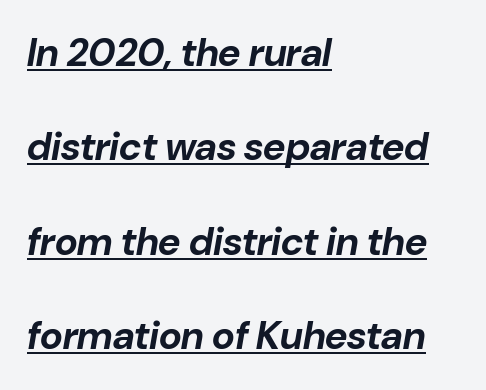
The image shows 39 px bold type, italic (leaning right); set left-aligned, loose line spacing (2.42x), normal letter spacing, underlined; low stroke contrast and a medium x-height.
